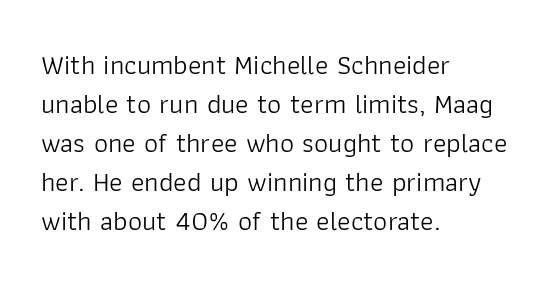
Q: Is the text bold? A: No.
Q: Is the text italic (slanted)? A: No, it is upright.
Q: Is the typeface a serif or a sans-serif typeface? A: Sans-serif.
Q: Is the text underlined? A: No.
Q: How is the paragraph aligned? A: Left-aligned.
Q: Is the spacing between letters normal or unusually wide? A: Normal.
Q: Is the spacing between lines tight, normal or loose? A: Normal.
Q: Width (condensed, normal, or wide)? A: Normal.
Q: Stroke contrast? A: Low.
Q: x-height? A: Medium.
Q: Monospaced? A: No.
